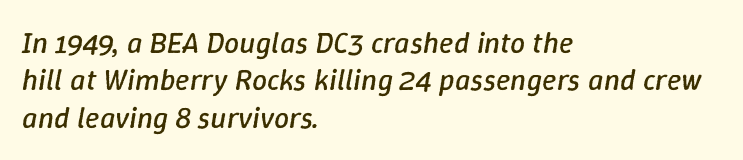
{"italic": "yes", "lean": "right", "slant_degrees": 9, "bold": "no", "weight": "regular", "width": "normal", "stroke_contrast": "low", "x_height": "medium", "monospaced": "no", "underline": "no", "align": "left", "line_spacing": "normal", "line_spacing_ratio": 1.25, "letter_spacing": "normal", "letter_spacing_em": 0.0, "glyph_px": 30}
